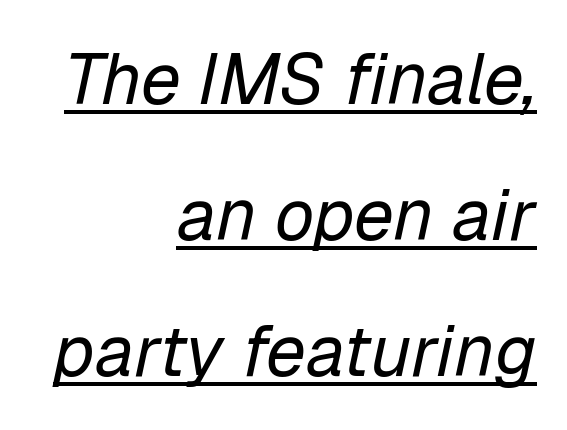
Q: Is the text bold? A: No.
Q: Is the text italic (slanted)? A: Yes, it leans right by about 12 degrees.
Q: Is the text underlined? A: Yes.
Q: How is the paragraph aligned? A: Right-aligned.
Q: Is the spacing between letters normal or unusually wide? A: Normal.
Q: Width (condensed, normal, or wide)? A: Normal.
Q: Stroke contrast? A: Low.
Q: x-height? A: Medium.
Q: Monospaced? A: No.
